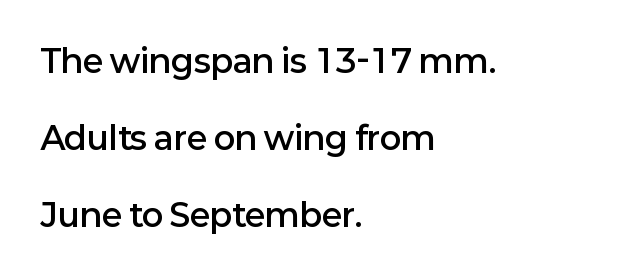
{"serif": "no", "italic": "no", "bold": "semi", "weight": "semibold", "width": "normal", "stroke_contrast": "low", "x_height": "medium", "monospaced": "no", "underline": "no", "align": "left", "line_spacing": "loose", "line_spacing_ratio": 2.4, "letter_spacing": "normal", "letter_spacing_em": 0.0, "glyph_px": 32}
